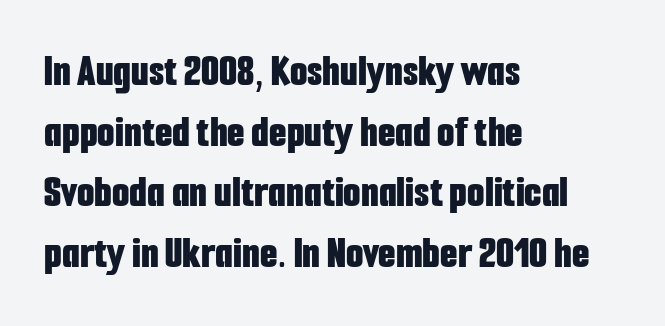
Q: Is the text bold? A: Yes.
Q: Is the text italic (slanted)? A: No, it is upright.
Q: Is the typeface a serif or a sans-serif typeface? A: Sans-serif.
Q: Is the text underlined? A: No.
Q: How is the paragraph aligned? A: Left-aligned.
Q: Is the spacing between letters normal or unusually wide? A: Normal.
Q: Is the spacing between lines tight, normal or loose? A: Normal.
Q: Width (condensed, normal, or wide)? A: Condensed.
Q: Stroke contrast? A: Low.
Q: x-height? A: Medium.
Q: Monospaced? A: No.
